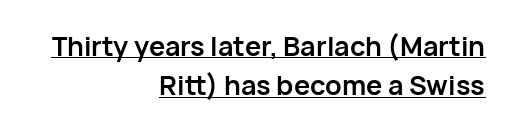
The image shows 27 px bold type, upright; set right-aligned, normal line spacing (1.46x), normal letter spacing, underlined.
